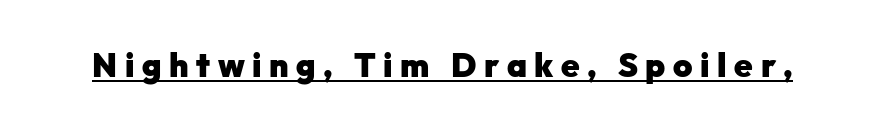
The image shows 33 px heavy sans-serif type, upright; set unusually wide letter spacing (+0.23 em), underlined; low stroke contrast and a medium x-height.
